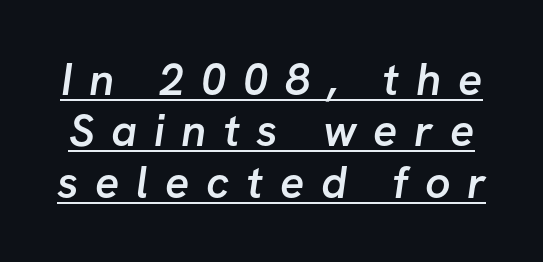
The image shows 45 px semibold sans-serif type; set tight line spacing (1.14x), unusually wide letter spacing (+0.37 em), underlined; low stroke contrast and a medium x-height.
